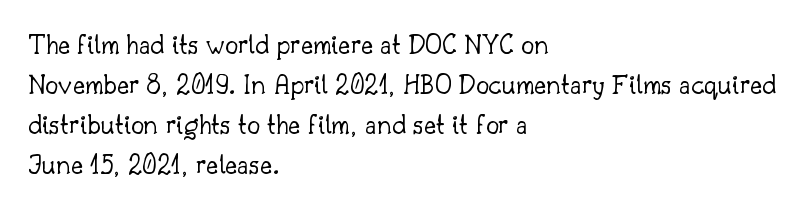
Q: Is the text bold? A: No.
Q: Is the text italic (slanted)? A: No, it is upright.
Q: Is the text underlined? A: No.
Q: How is the paragraph aligned? A: Left-aligned.
Q: Is the spacing between letters normal or unusually wide? A: Normal.
Q: Is the spacing between lines tight, normal or loose? A: Normal.
Q: Width (condensed, normal, or wide)? A: Normal.
Q: Stroke contrast? A: Low.
Q: x-height? A: Small.
Q: Monospaced? A: No.
